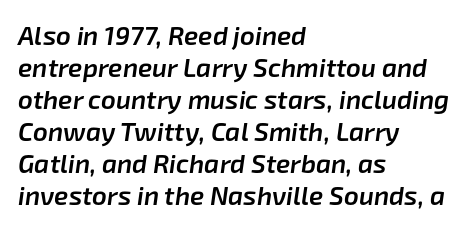
Q: Is the text bold? A: Semi-bold.
Q: Is the text italic (slanted)? A: Yes, it leans right by about 8 degrees.
Q: Is the text underlined? A: No.
Q: How is the paragraph aligned? A: Left-aligned.
Q: Is the spacing between letters normal or unusually wide? A: Normal.
